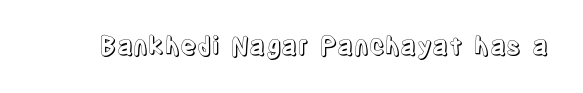
The image shows 25 px text type, upright; set normal letter spacing, not underlined.
